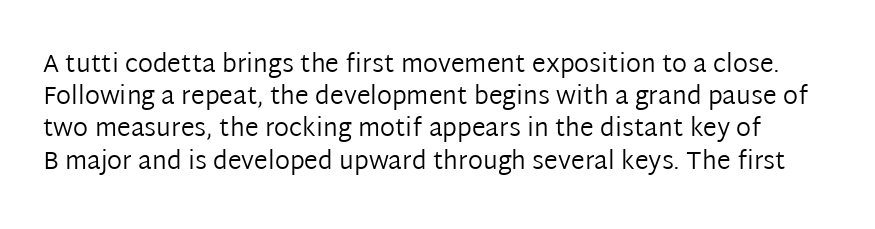
Q: Is the text bold? A: No.
Q: Is the text italic (slanted)? A: No, it is upright.
Q: Is the text underlined? A: No.
Q: Is the spacing between letters normal or unusually wide? A: Normal.
Q: Is the spacing between lines tight, normal or loose? A: Normal.
